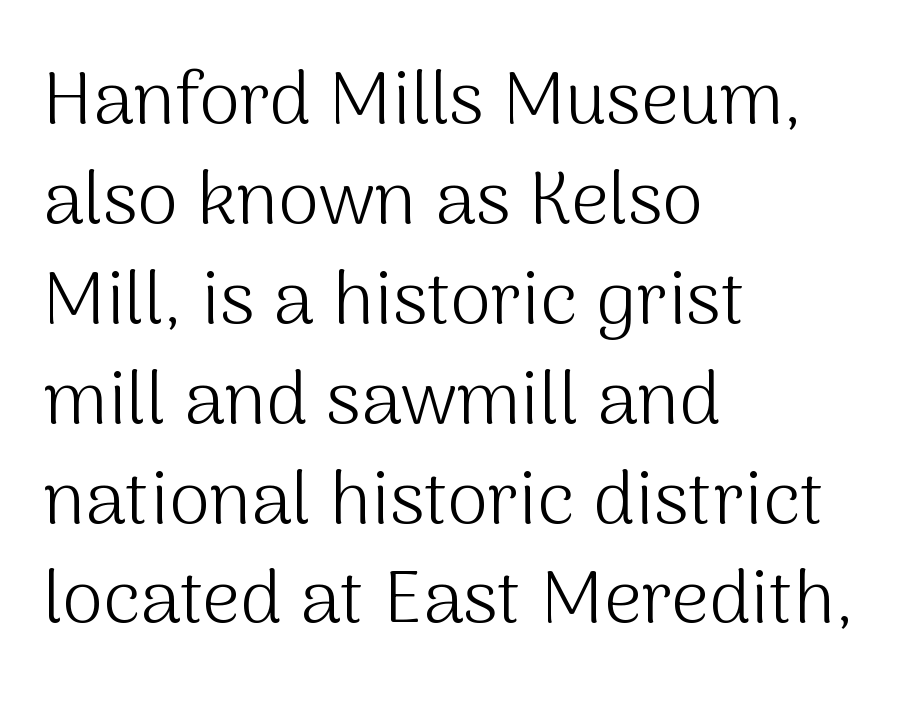
The image shows 74 px light sans-serif type, upright; set left-aligned, normal line spacing (1.35x), normal letter spacing, not underlined; medium stroke contrast and a medium x-height.
